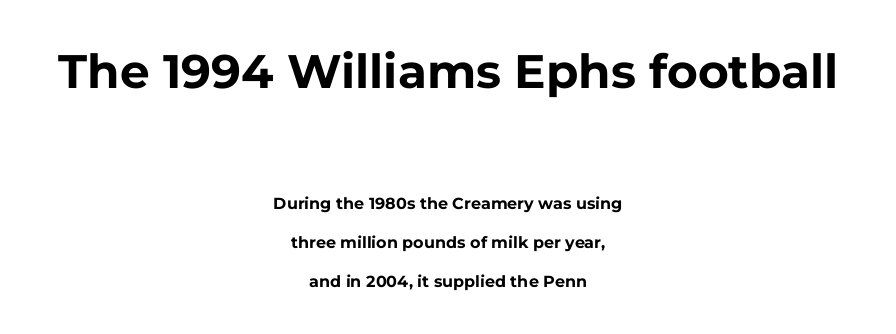
{"serif": "no", "italic": "no", "bold": "yes", "weight": "bold", "width": "normal", "stroke_contrast": "low", "x_height": "medium", "monospaced": "no", "underline": "no", "align": "center", "line_spacing": "loose", "line_spacing_ratio": 2.42, "letter_spacing": "normal", "letter_spacing_em": 0.0, "larger_block": "first", "size_ratio": 2.94, "glyph_px": 47}
